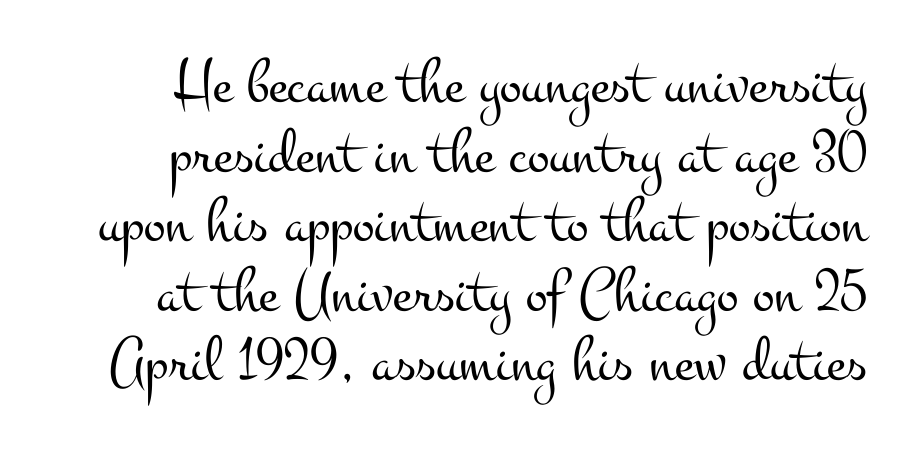
The image shows 65 px light, wide type; set right-aligned, tight line spacing (1.07x), normal letter spacing, not underlined; medium stroke contrast and a small x-height.
